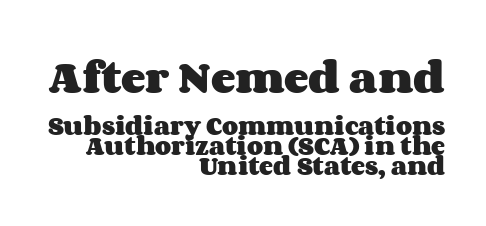
Look at the tracking — it's just the regular setting, nothing added. Which of the two is more prominent by size? The first, at the top. Heft: maximum for text — a bold. This is the regular roman posture of the typeface.
